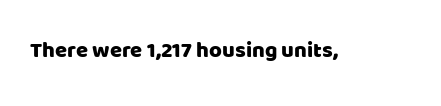
The image shows 22 px text type, upright; set normal letter spacing, not underlined.
